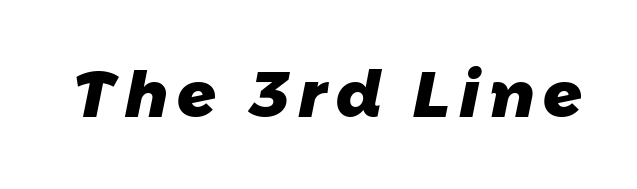
The image shows 64 px heavy sans-serif type; set not underlined; low stroke contrast and a medium x-height.
